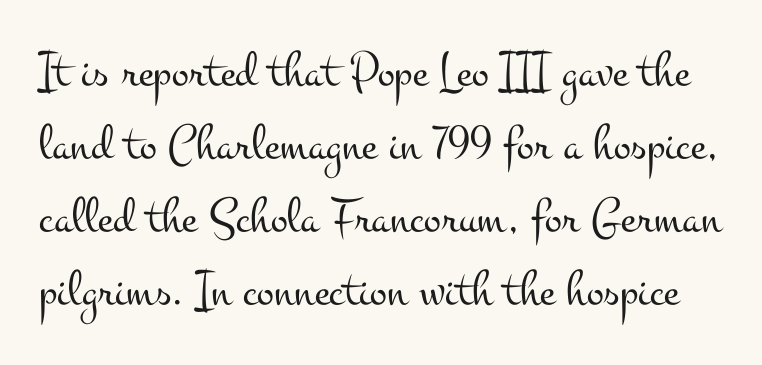
The gap between lines stays unmarked. Is there much room between lines? A standard amount, neither cramped nor airy.
